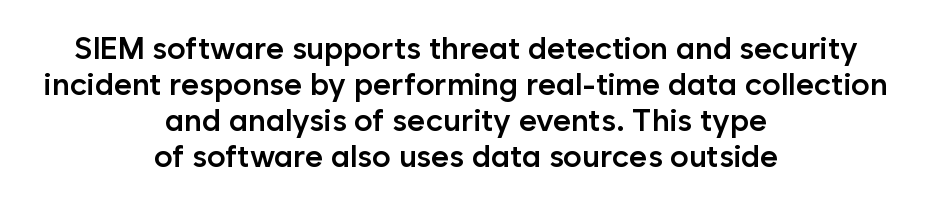
The image shows 31 px semibold sans-serif type, upright; set centered, line spacing 1.16x, normal letter spacing, not underlined; low stroke contrast and a medium x-height.
